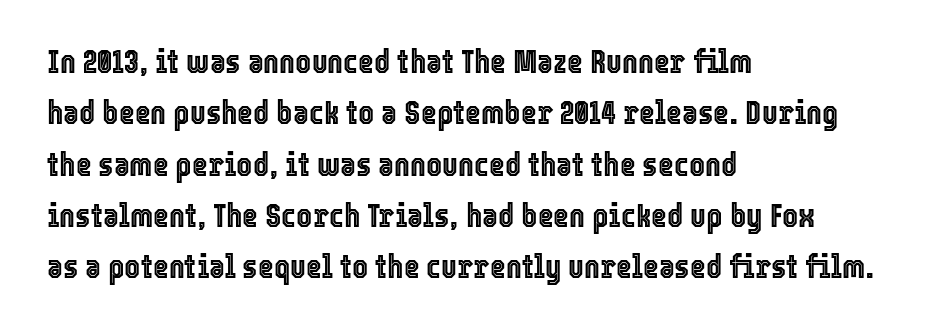
The image shows 34 px condensed type, upright; set left-aligned, normal line spacing (1.51x), normal letter spacing, not underlined; a medium x-height.
